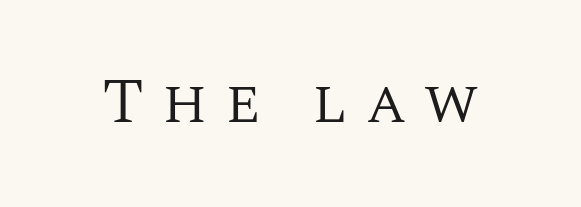
The string is rendered with underlining switched off. The typeface has the unassuming heft of standard copy or less. Is this a sans? No — the strokes have serifs. Inter-character spacing is expanded well beyond the font's built-in metrics. These lines are rendered in a variable-pitch font. Quick note: not italic, upright.
